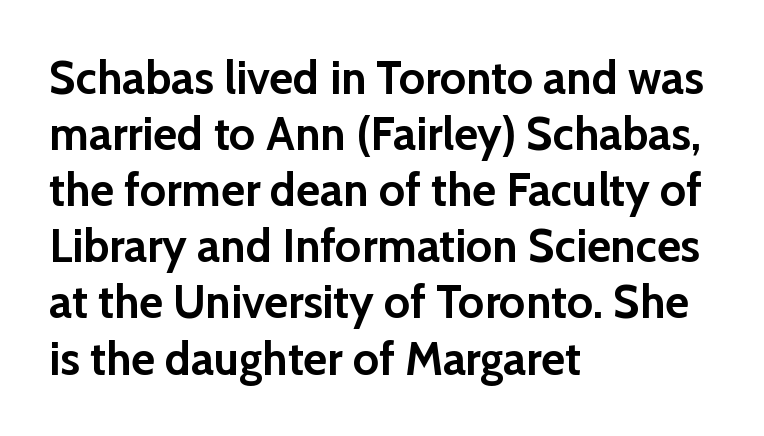
The image shows 46 px semibold sans-serif type, upright; set left-aligned, line spacing 1.22x, normal letter spacing, not underlined; low stroke contrast and a medium x-height.
